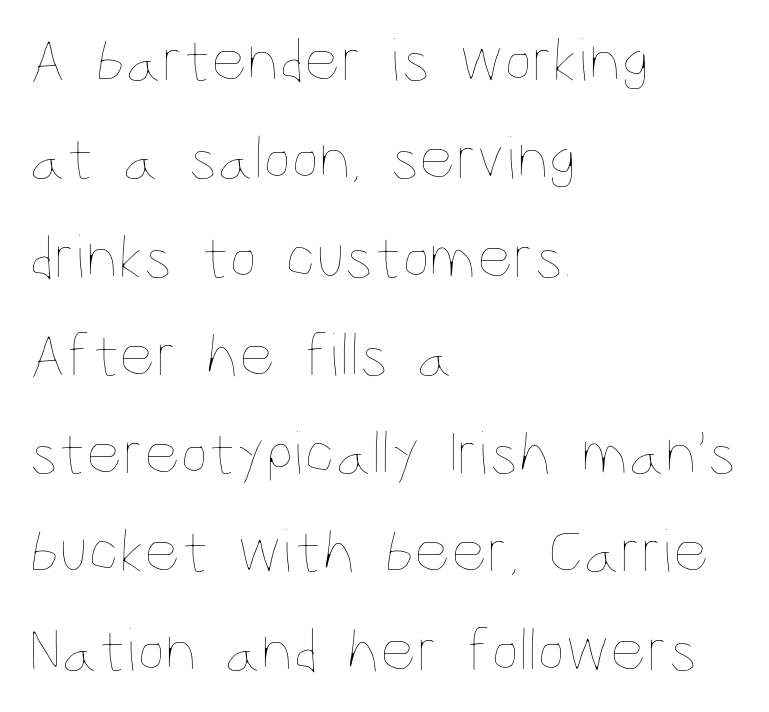
{"italic": "no", "bold": "no", "weight": "thin", "width": "condensed", "stroke_contrast": "low", "x_height": "large", "monospaced": "no", "underline": "no", "align": "left", "line_spacing": "normal", "line_spacing_ratio": 1.56, "letter_spacing": "normal", "letter_spacing_em": 0.0, "glyph_px": 63}
